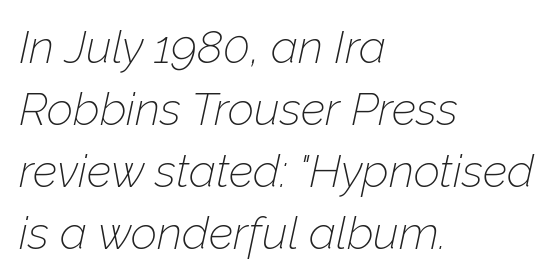
The lines sit at an ordinary, default distance from one another. The glyphs are unaccompanied by any horizontal stroke below them. Is the block centered? No — it sits flush against the left margin. Letter spacing: default.
